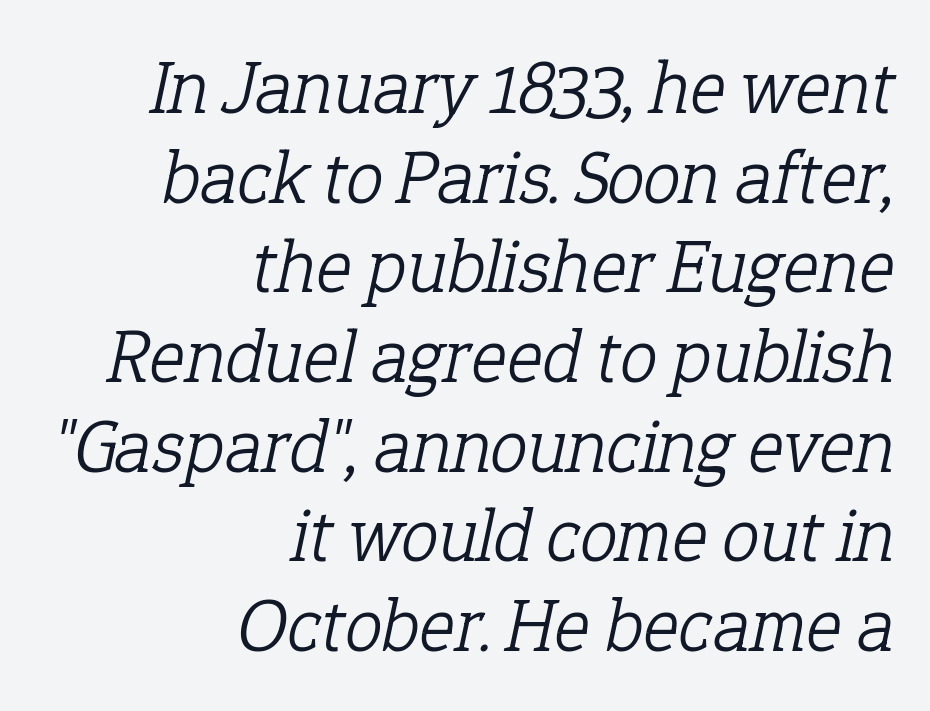
{"serif": "yes", "italic": "yes", "lean": "right", "slant_degrees": 12, "bold": "no", "weight": "light", "width": "normal", "stroke_contrast": "low", "x_height": "medium", "monospaced": "no", "underline": "no", "align": "right", "line_spacing_ratio": 1.18, "letter_spacing": "normal", "letter_spacing_em": 0.0, "glyph_px": 76}
